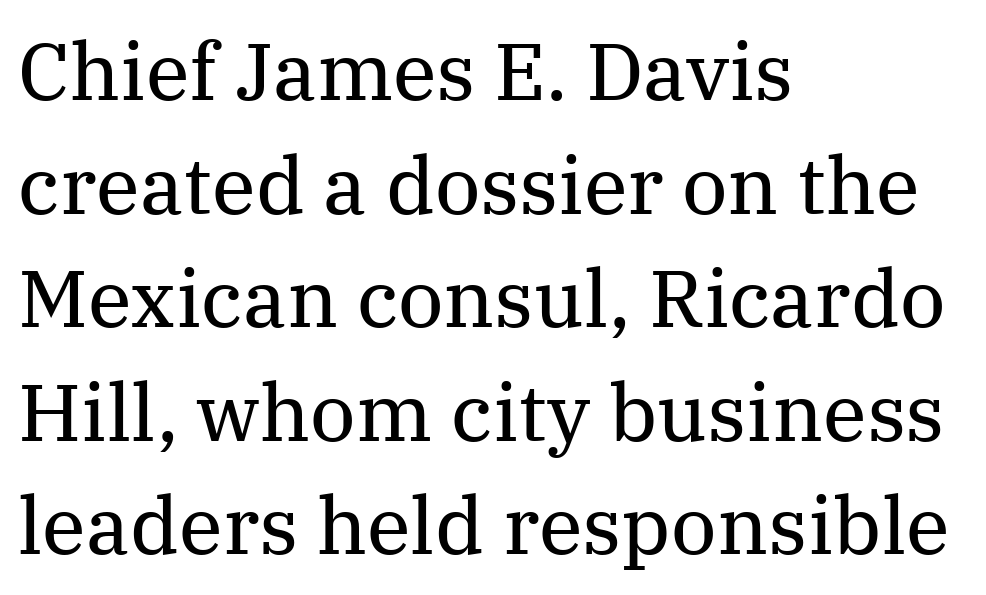
This sample uses an upright cut, with every glyph sitting square on the baseline. Underlining? Definitely not there. Glyph-to-glyph distance matches everyday printed text. This sample uses a serif face. These lines are rendered in a variable-pitch font. Students, observe: this is what conventionally led text looks like.
